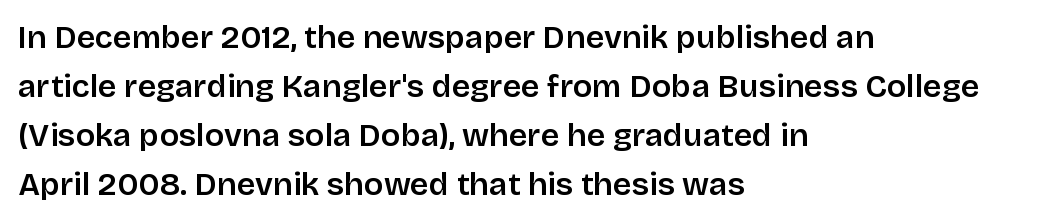
The image shows 32 px semibold sans-serif type, upright; set left-aligned, normal line spacing (1.53x), normal letter spacing, not underlined; low stroke contrast and a large x-height.
